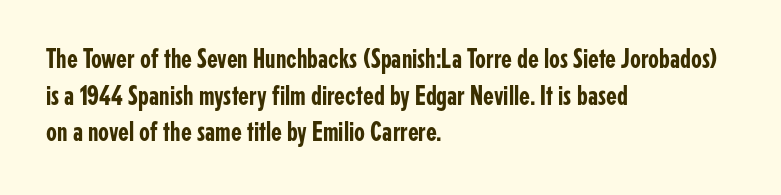
{"serif": "no", "italic": "no", "width": "condensed", "stroke_contrast": "low", "x_height": "medium", "monospaced": "no", "underline": "no", "align": "left", "line_spacing": "normal", "line_spacing_ratio": 1.31, "letter_spacing": "normal", "letter_spacing_em": 0.0, "glyph_px": 28}
